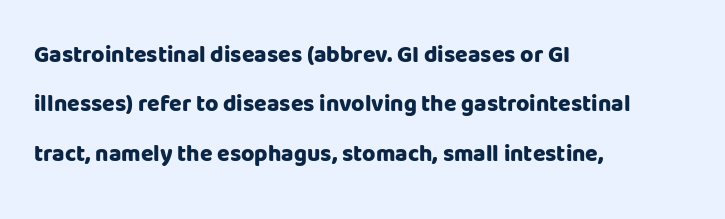
The image shows 23 px bold type, upright; set left-aligned, loose line spacing (2.15x), normal letter spacing, not underlined.
